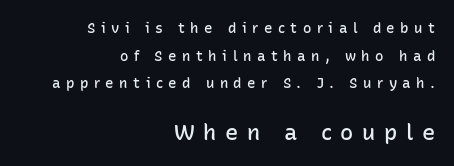
{"italic": "no", "bold": "semi", "underline": "no", "align": "right", "line_spacing": "loose", "line_spacing_ratio": 1.97, "letter_spacing": "wide", "letter_spacing_em": 0.39, "larger_block": "second", "size_ratio": 1.57, "glyph_px": 22}
